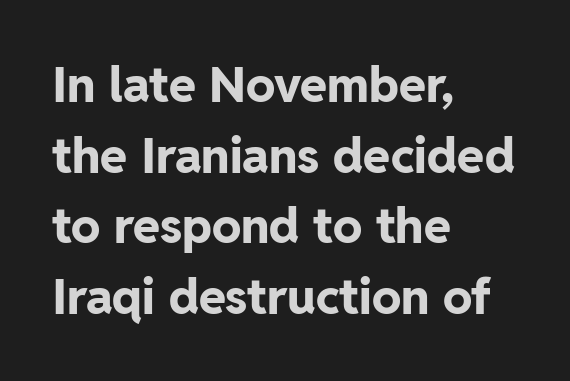
Set as a true bold cut, around the 700 mark. Serifs: no, the terminals of the letterforms are clean. Just letters on the line, the space beneath them empty. Quick note: interline space is typical. A student would call this left alignment; a typographer would say flush left, rag right. This sample uses plain, unmodified letter spacing.
